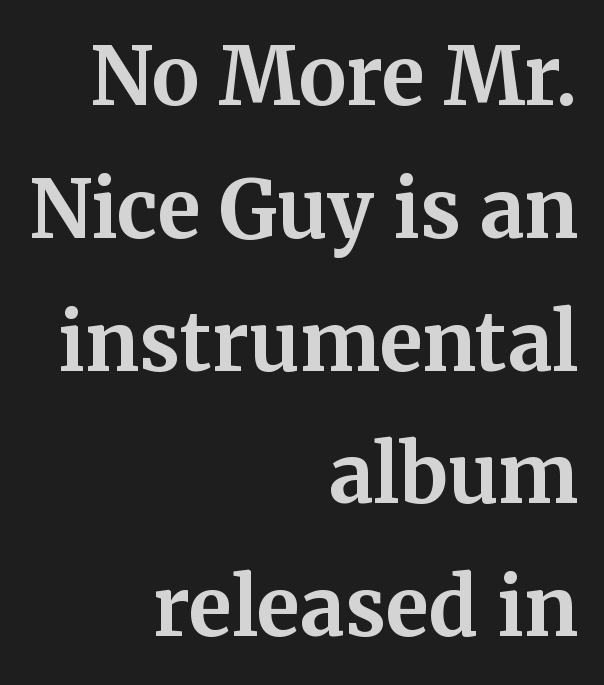
The image shows 80 px bold serif type, upright; set right-aligned, normal line spacing (1.66x), normal letter spacing, not underlined; medium stroke contrast and a medium x-height.
